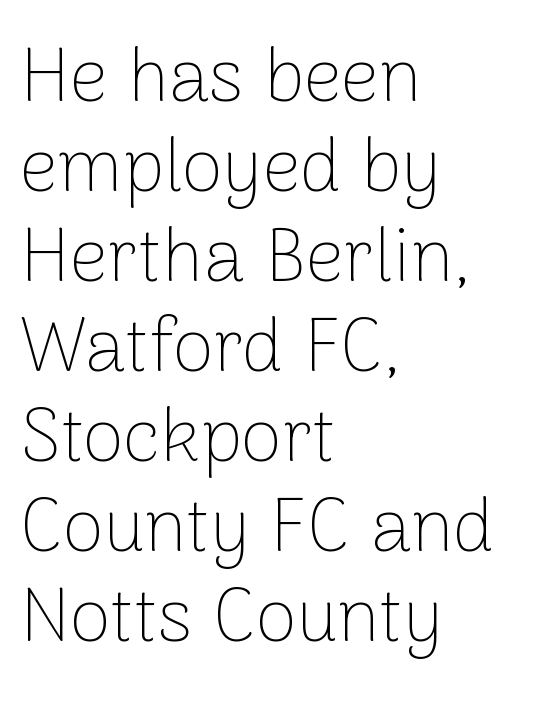
The image shows 75 px thin sans-serif type, upright; set left-aligned, line spacing 1.2x, normal letter spacing, not underlined; low stroke contrast and a medium x-height.
